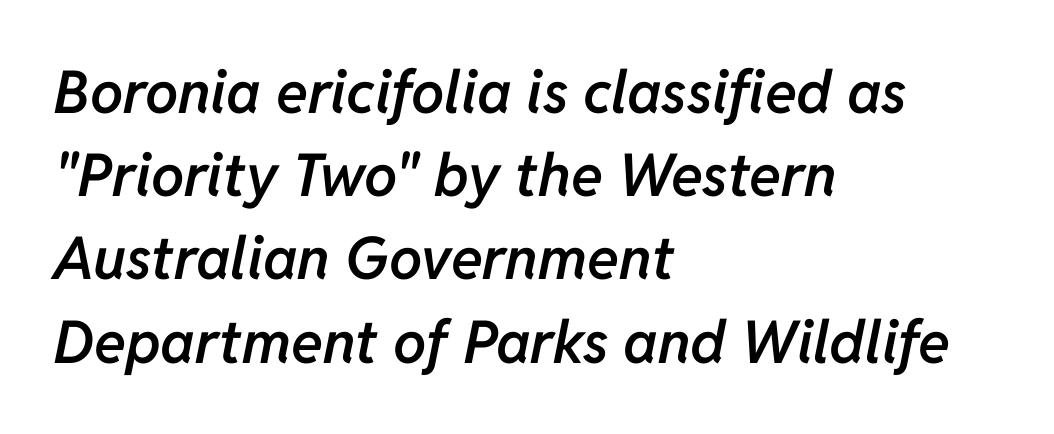
The image shows 59 px semibold type, italic (leaning right); set left-aligned, normal line spacing (1.41x), normal letter spacing, not underlined; low stroke contrast and a medium x-height.
